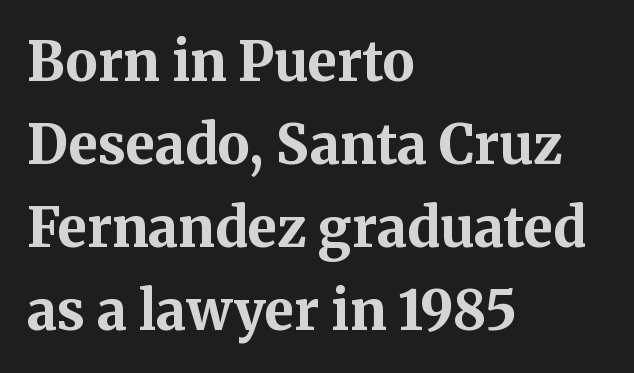
{"serif": "yes", "italic": "no", "bold": "yes", "weight": "bold", "width": "normal", "stroke_contrast": "medium", "x_height": "medium", "monospaced": "no", "underline": "no", "align": "left", "line_spacing": "normal", "line_spacing_ratio": 1.54, "letter_spacing": "normal", "letter_spacing_em": 0.0, "glyph_px": 54}
